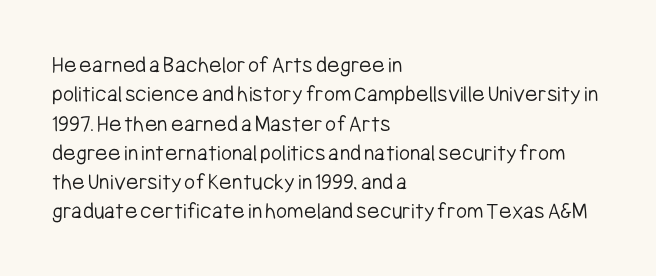
The image shows 24 px text type, upright; set left-aligned, line spacing 1.22x, normal letter spacing, not underlined.
